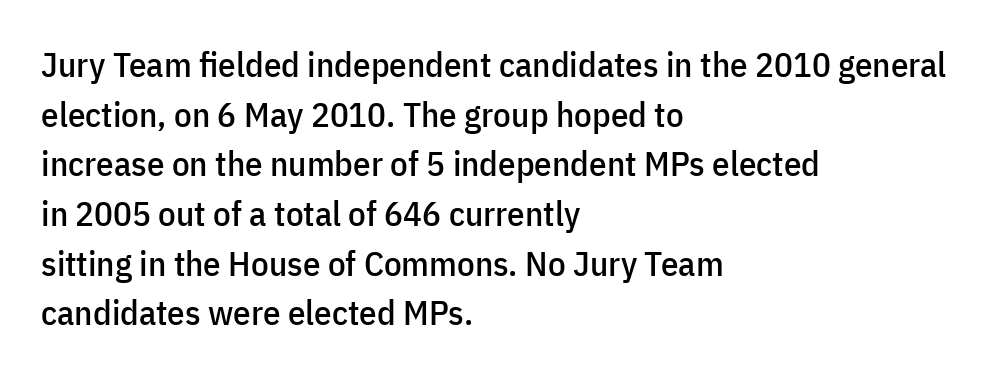
The image shows 35 px condensed sans-serif type, upright; set left-aligned, normal line spacing (1.42x), normal letter spacing, not underlined; low stroke contrast and a medium x-height.
